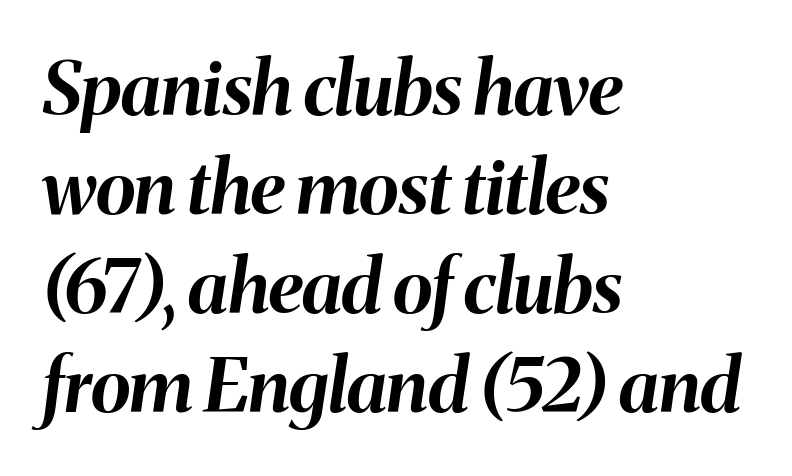
Q: Is the text bold? A: Yes.
Q: Is the text italic (slanted)? A: Yes, it leans right by about 8 degrees.
Q: Is the text underlined? A: No.
Q: How is the paragraph aligned? A: Left-aligned.
Q: Is the spacing between letters normal or unusually wide? A: Normal.
Q: Is the spacing between lines tight, normal or loose? A: Normal.
Q: Width (condensed, normal, or wide)? A: Normal.
Q: Stroke contrast? A: Medium.
Q: x-height? A: Medium.
Q: Monospaced? A: No.
